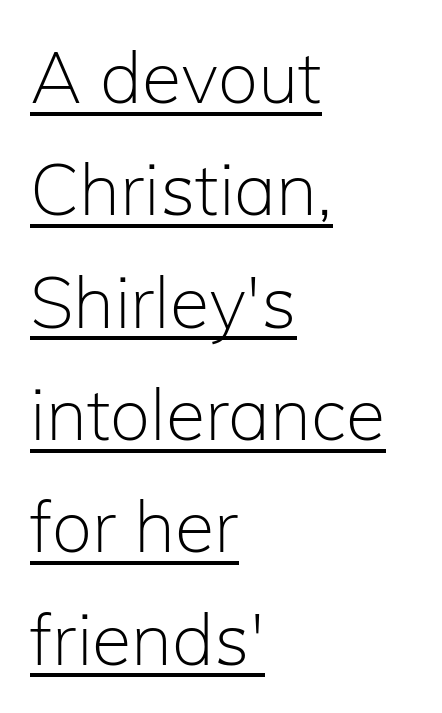
Caption: face not bold, strokes unweighted. Short note: letters normally spaced. Spacing verdict: proportional, widths tailored to each character. Nope, no serifs anywhere on these letters. Notice how the passage keeps a crisp vertical edge on the left only. Compared with typical paragraphs, the rows here are spaced about the same.
